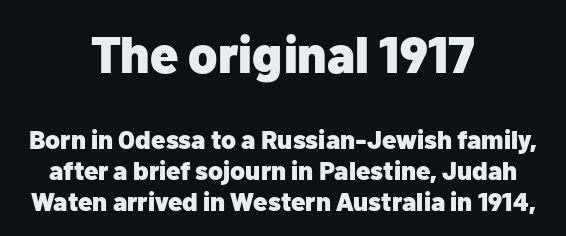
Rule under the text: the space is simply empty. Rendered with straight, roman letterforms. This rendering leaves character spacing at its baseline value. The text block is weighted toward neither margin, spreading evenly from the middle.
